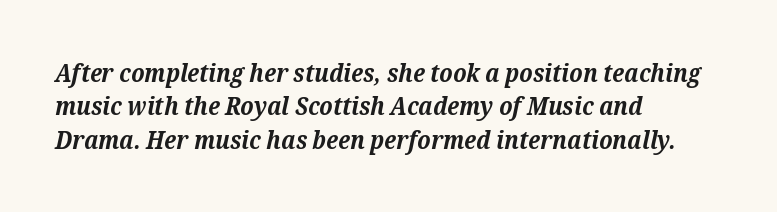
{"italic": "yes", "lean": "right", "slant_degrees": 12, "bold": "yes", "underline": "no", "align": "left", "line_spacing": "normal", "line_spacing_ratio": 1.34, "letter_spacing": "normal", "letter_spacing_em": 0.0, "glyph_px": 25}
